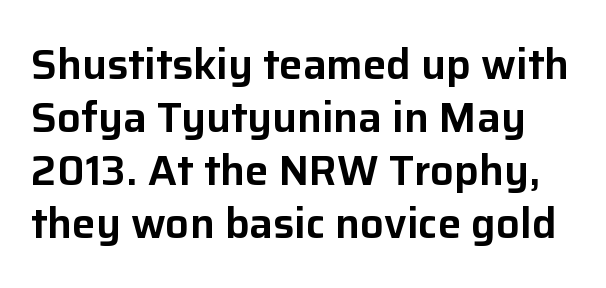
The image shows 42 px sans-serif type, upright; set normal line spacing (1.26x), normal letter spacing, not underlined; low stroke contrast and a medium x-height.
